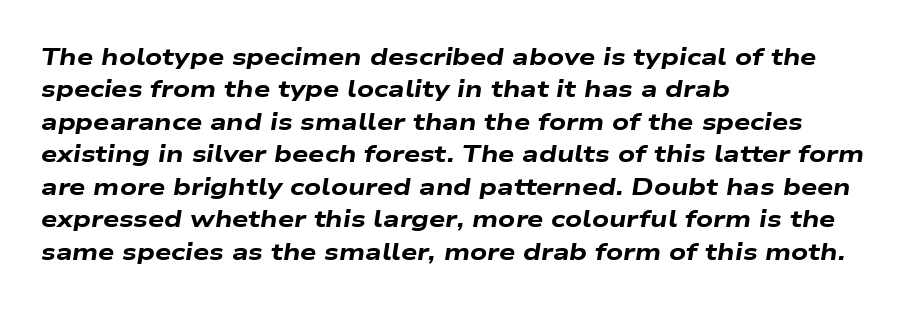
Every row of glyphs begins at an identical x-position on the left. The face used here has a pronounced slope to its letters. Each row of text sits above clean, open space. The letterforms sit shoulder to shoulder at normal distance. Summary of vertical rhythm: regular, with standard interline spacing.
